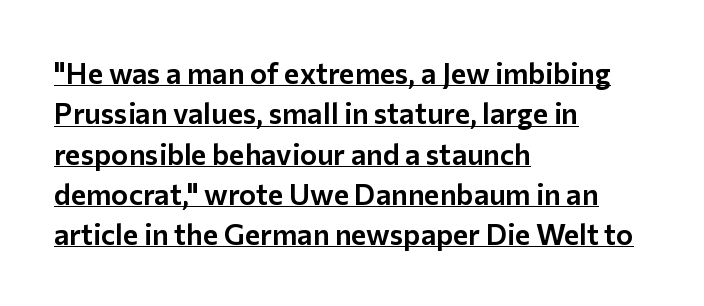
The letters stand upright; this is a roman face. Vertical spacing — default. A typographer would call this underscored text. Between one letter and the next there's only the usual sliver of space. Caption: multi-line text, flush left, ragged right.
